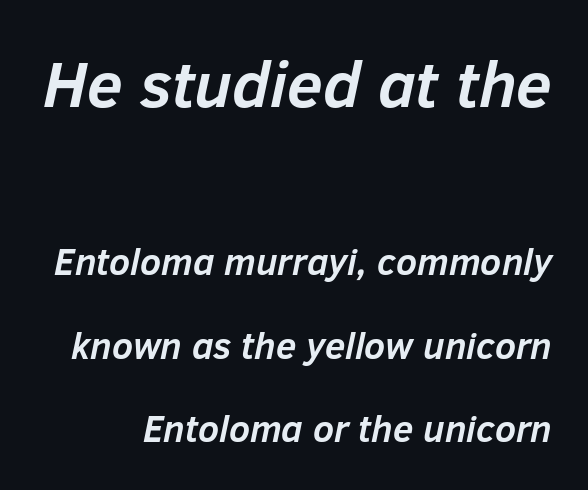
The upper block of text is set noticeably larger than the block beneath it. The typesetting leans heavy: a genuine bold. Each row of text sits above clean, open space. Inter-character spacing is left at the font's built-in metrics. Leading is clearly above the norm, producing a sparse column. Rendered with sloped, italic letterforms.
